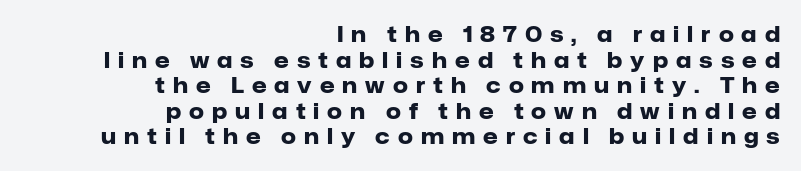
The image shows 21 px bold type, upright; set right-aligned, line spacing 1.22x, unusually wide letter spacing (+0.38 em), not underlined.
